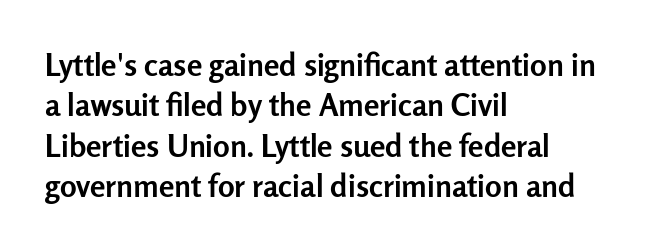
{"serif": "no", "italic": "no", "bold": "yes", "weight": "semibold", "width": "normal", "stroke_contrast": "low", "x_height": "medium", "monospaced": "no", "underline": "no", "align": "left", "line_spacing": "normal", "line_spacing_ratio": 1.3, "letter_spacing": "normal", "letter_spacing_em": 0.0, "glyph_px": 31}
